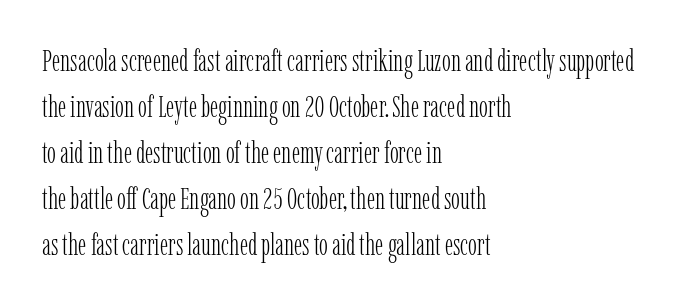
Summary of weight: not heavy and not bold. Proportional: the letters do not fall into vertical columns. The foot of each line stays bare and open. These lines are set flush left with a ragged right edge.
